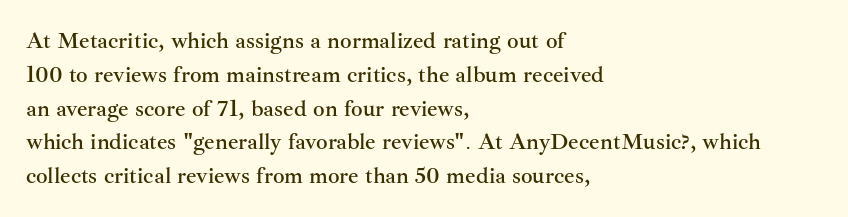
The image shows 23 px text type, upright; set left-aligned, normal line spacing (1.47x), normal letter spacing, not underlined.
